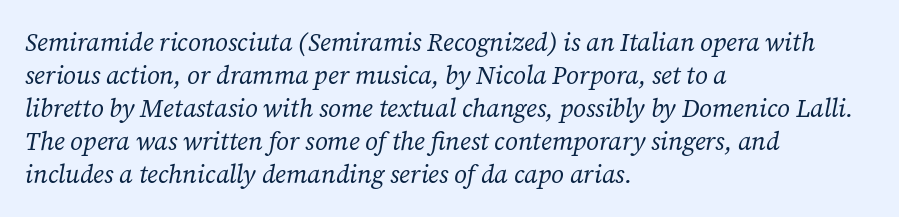
The image shows 25 px text type, italic (leaning right); set left-aligned, normal line spacing (1.32x), normal letter spacing, not underlined.
